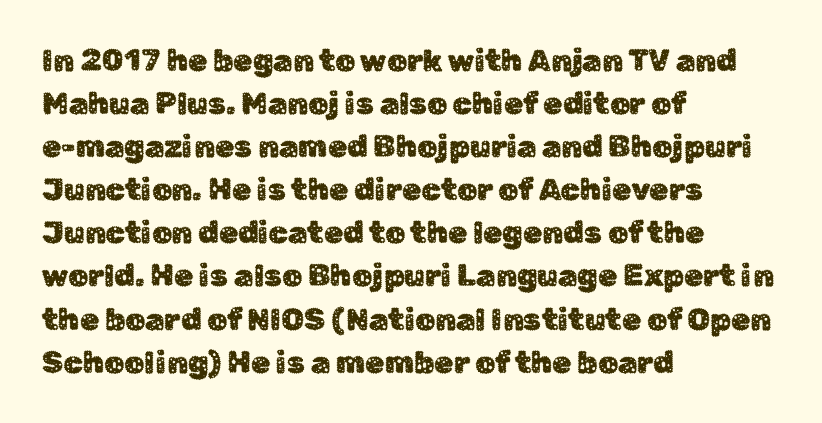
{"serif": "no", "italic": "no", "width": "normal", "stroke_contrast": "low", "x_height": "medium", "monospaced": "no", "underline": "no", "align": "left", "line_spacing": "normal", "line_spacing_ratio": 1.39, "letter_spacing": "normal", "letter_spacing_em": 0.0, "glyph_px": 31}
